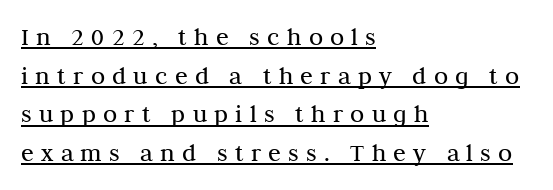
{"italic": "no", "bold": "no", "underline": "yes", "align": "left", "line_spacing": "normal", "line_spacing_ratio": 1.49, "letter_spacing": "wide", "letter_spacing_em": 0.28, "glyph_px": 26}
